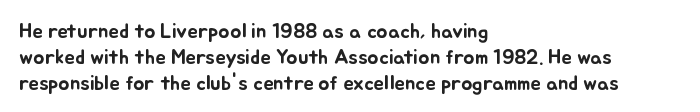
Underline: absent. This rendering uses left alignment, leaving the right contour irregular. A typesetter would mark this as roman, not italic. In terms of letterspacing, this is plain default setting.
